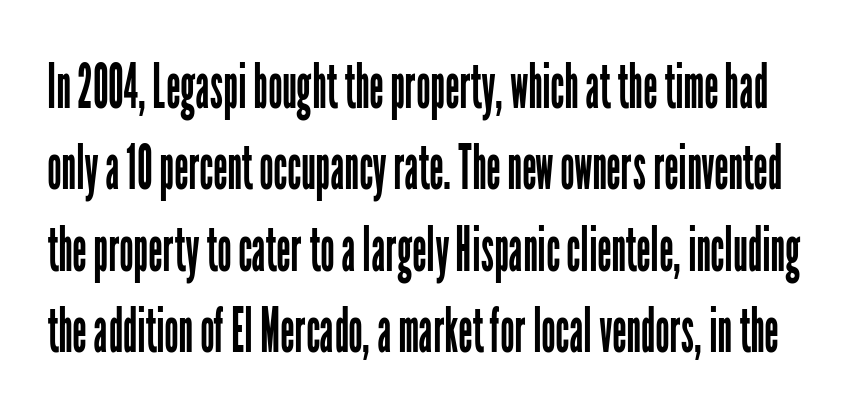
This sample has the flowing, uneven cadence of proportional lettering. The font's upright variant was chosen for this text. The gap between lines stays unmarked. Letter spacing: default.
